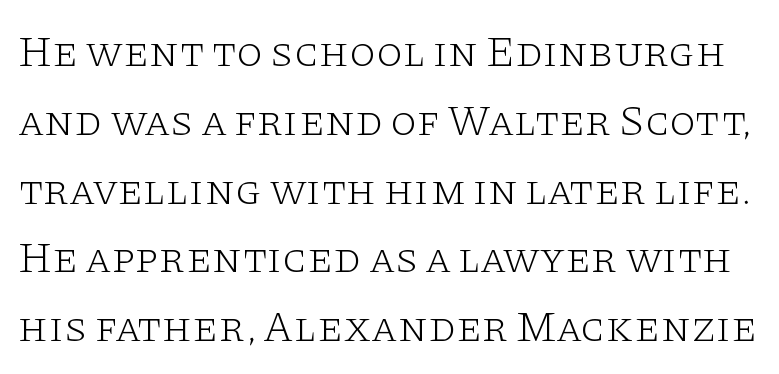
The image shows 43 px light, wide serif type, upright; set normal line spacing (1.6x), normal letter spacing, not underlined; low stroke contrast and a large x-height.
